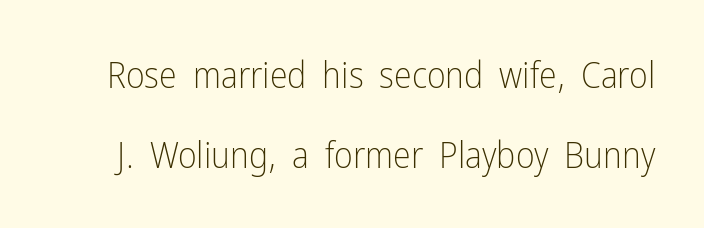
The image shows 36 px light, condensed sans-serif type, upright; set loose line spacing (2.21x), normal letter spacing, not underlined; low stroke contrast and a medium x-height.
